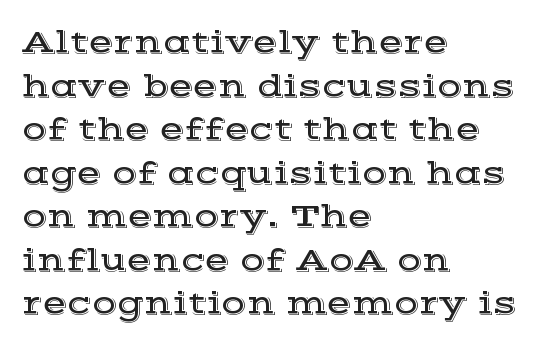
The ragged edge is on the right, which tells us the setting is flush left. The baseline area is clear. Yep, those are serifs on the letters. A typesetter would call this zero additional tracking. Character widths vary here, with narrow letters taking less room than wide ones. Ordinary non-slanted type is in use.
